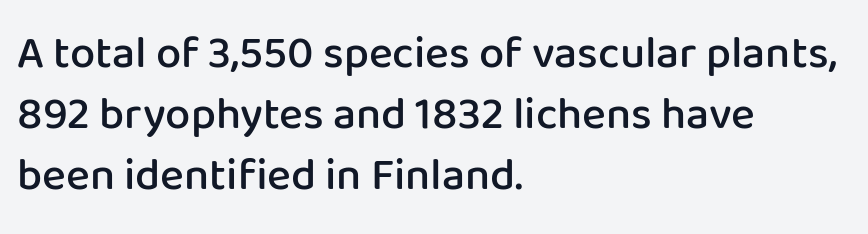
{"serif": "no", "italic": "no", "bold": "semi", "weight": "semibold", "width": "normal", "stroke_contrast": "low", "x_height": "medium", "monospaced": "no", "underline": "no", "align": "left", "line_spacing": "normal", "line_spacing_ratio": 1.36, "letter_spacing": "normal", "letter_spacing_em": 0.0, "glyph_px": 45}
